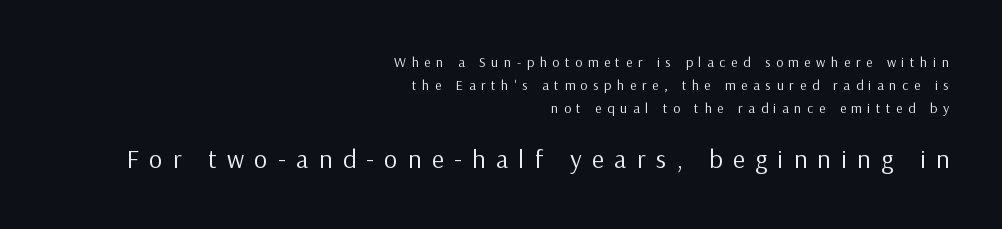
{"italic": "no", "bold": "no", "underline": "no", "align": "right", "line_spacing": "normal", "line_spacing_ratio": 1.63, "letter_spacing": "wide", "letter_spacing_em": 0.4, "larger_block": "second", "size_ratio": 1.86, "glyph_px": 26}
